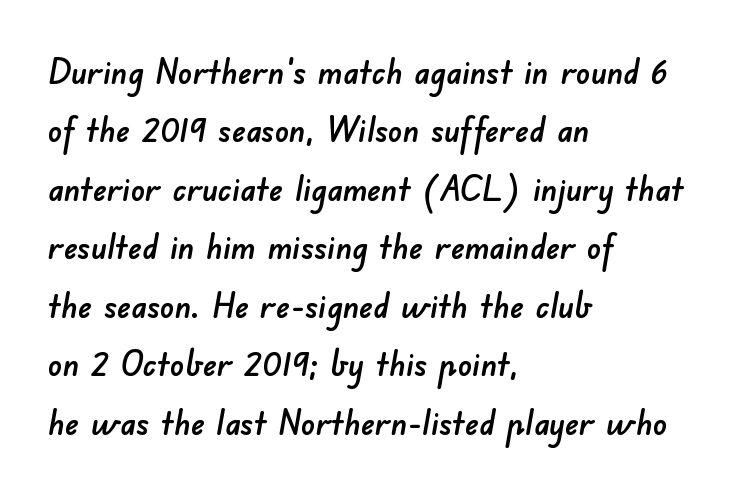
Observe the ordinary spacing: letters are neighbours, not strangers. Is the block centered? No — it sits flush against the left margin. The line-height multiplier appears to be the usual default. Look at the bottom of the vertical strokes: they stop flat, with no serifs.
